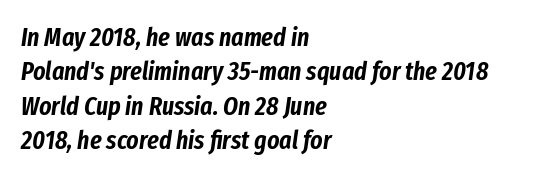
Q: Is the text italic (slanted)? A: Yes, it leans right by about 8 degrees.
Q: Is the text underlined? A: No.
Q: How is the paragraph aligned? A: Left-aligned.
Q: Is the spacing between letters normal or unusually wide? A: Normal.
Q: Is the spacing between lines tight, normal or loose? A: Normal.
